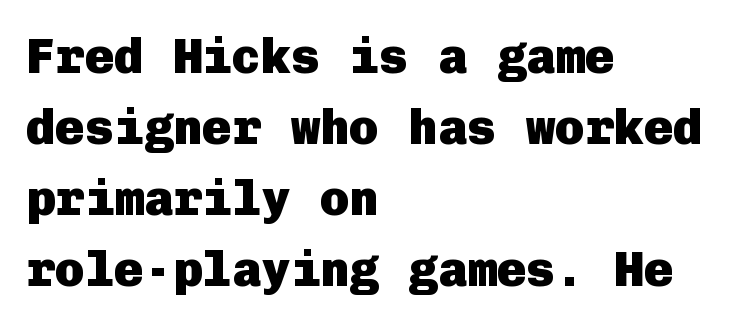
Honestly, the row spacing looks completely unremarkable. The paragraph has a hard left edge and a soft right edge. The sample has been set heavy, in full bold. The space directly below the letters is spotless.
